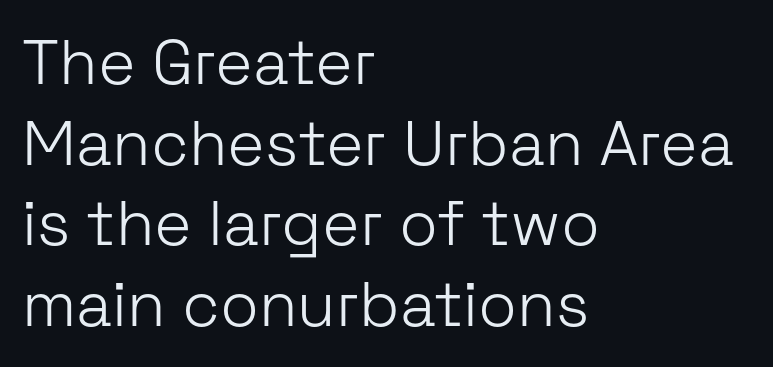
{"serif": "no", "italic": "no", "bold": "no", "weight": "light", "width": "normal", "stroke_contrast": "low", "x_height": "medium", "monospaced": "no", "underline": "no", "align": "left", "line_spacing": "normal", "line_spacing_ratio": 1.28, "letter_spacing": "normal", "letter_spacing_em": 0.0, "glyph_px": 63}
